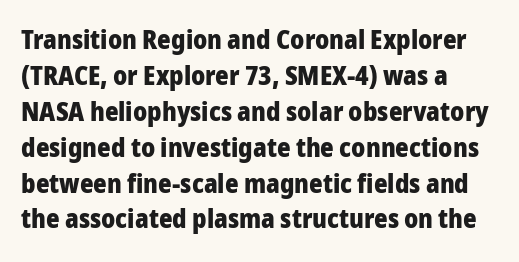
The image shows 26 px bold type, upright; set left-aligned, normal line spacing (1.38x), normal letter spacing, not underlined.
